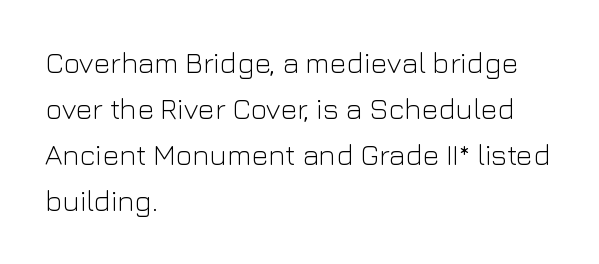
{"serif": "no", "italic": "no", "bold": "no", "weight": "light", "width": "normal", "stroke_contrast": "low", "x_height": "medium", "monospaced": "no", "underline": "no", "align": "left", "line_spacing": "normal", "line_spacing_ratio": 1.59, "letter_spacing": "normal", "letter_spacing_em": 0.0, "glyph_px": 29}
